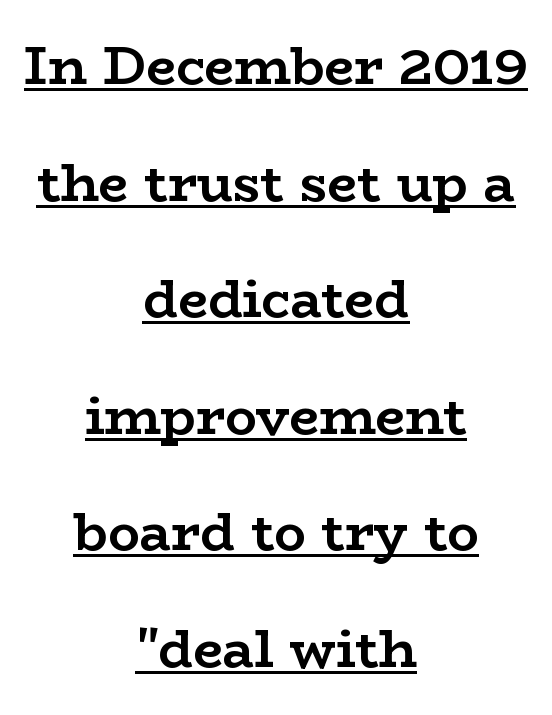
{"serif": "yes", "italic": "no", "bold": "yes", "weight": "semibold", "width": "wide", "stroke_contrast": "low", "x_height": "medium", "monospaced": "no", "underline": "yes", "align": "center", "line_spacing": "loose", "line_spacing_ratio": 2.2, "letter_spacing": "normal", "letter_spacing_em": 0.0, "glyph_px": 53}
